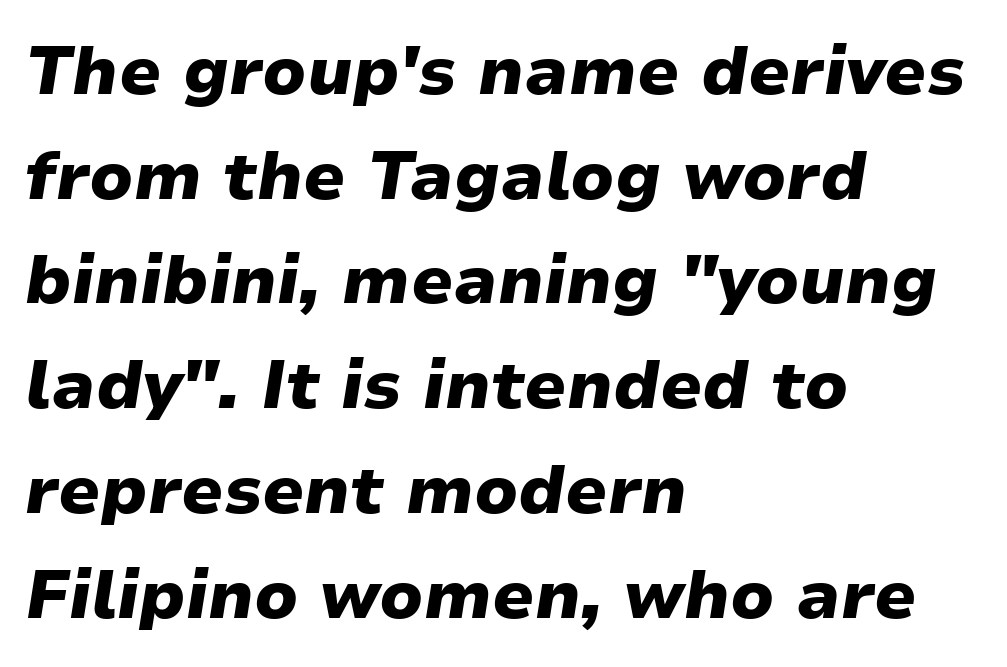
The image shows 68 px heavy type, italic (leaning right); set left-aligned, normal line spacing (1.54x), normal letter spacing, not underlined; low stroke contrast and a medium x-height.
